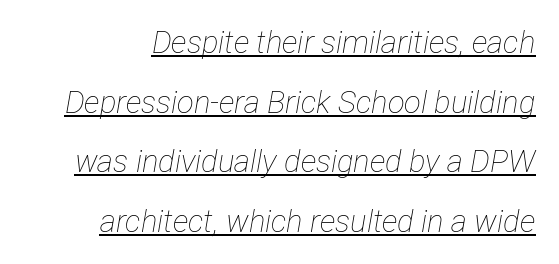
{"italic": "yes", "lean": "right", "slant_degrees": 12, "bold": "no", "weight": "thin", "width": "condensed", "stroke_contrast": "low", "x_height": "medium", "monospaced": "no", "underline": "yes", "line_spacing": "loose", "line_spacing_ratio": 1.92, "letter_spacing": "normal", "letter_spacing_em": 0.0, "glyph_px": 31}
